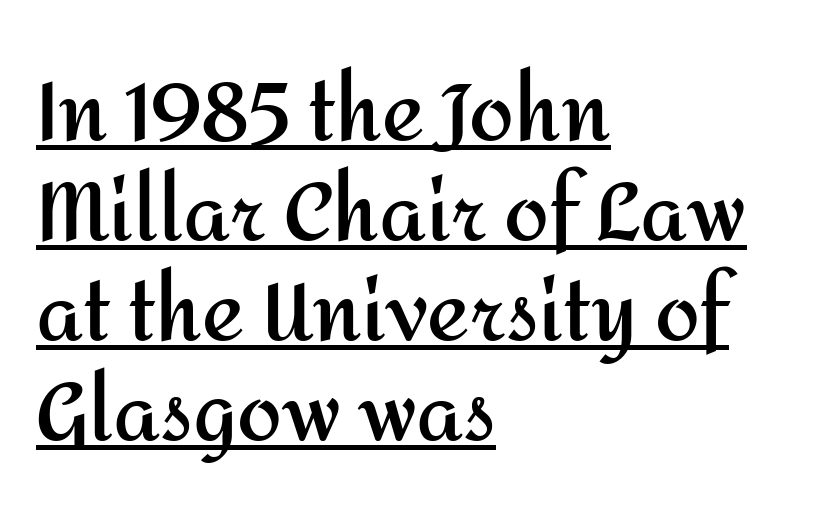
The image shows 80 px semibold sans-serif type, upright; set left-aligned, normal line spacing (1.25x), normal letter spacing, underlined; medium stroke contrast and a medium x-height.
